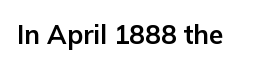
{"italic": "no", "bold": "yes", "underline": "no", "letter_spacing": "normal", "letter_spacing_em": 0.0, "glyph_px": 26}
